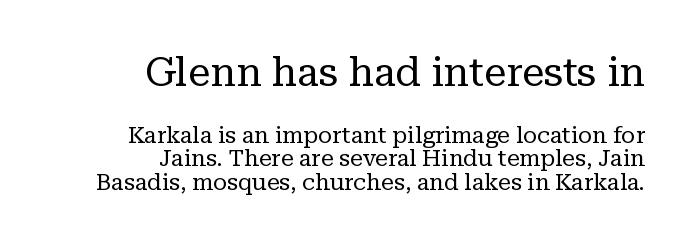
Q: Is the text bold? A: No.
Q: Is the text italic (slanted)? A: No, it is upright.
Q: Is the typeface a serif or a sans-serif typeface? A: Serif.
Q: Is the text underlined? A: No.
Q: How is the paragraph aligned? A: Right-aligned.
Q: Is the spacing between letters normal or unusually wide? A: Normal.
Q: Is the spacing between lines tight, normal or loose? A: Tight.
Q: Which block of text is set in a larger size, the first (top) or the second (bottom)? A: The first (top) one.
Q: Width (condensed, normal, or wide)? A: Normal.
Q: Stroke contrast? A: Low.
Q: x-height? A: Medium.
Q: Monospaced? A: No.
